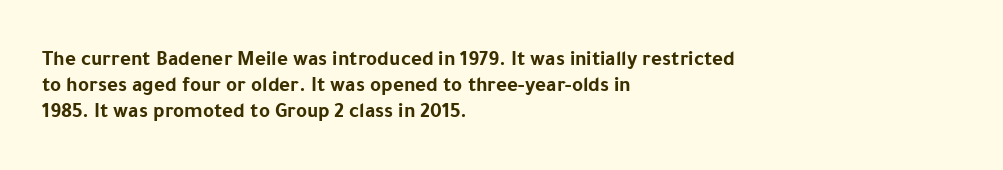
Q: Is the text bold? A: Yes.
Q: Is the text italic (slanted)? A: No, it is upright.
Q: Is the text underlined? A: No.
Q: How is the paragraph aligned? A: Left-aligned.
Q: Is the spacing between letters normal or unusually wide? A: Normal.
Q: Is the spacing between lines tight, normal or loose? A: Normal.
